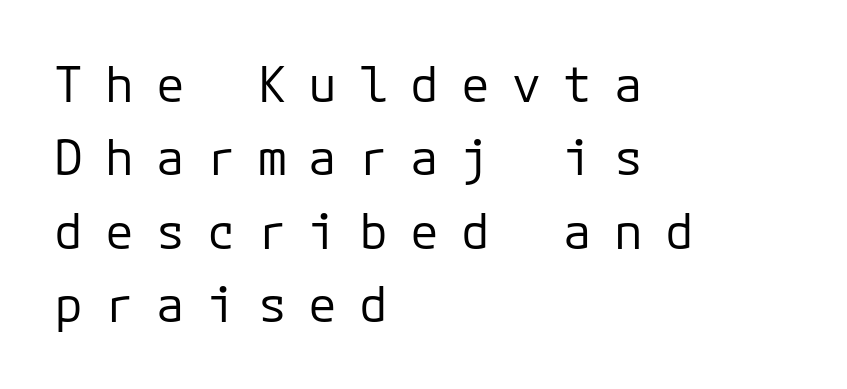
The image shows 48 px regular-weight sans-serif type, upright, monospaced; set left-aligned, normal line spacing (1.53x), unusually wide letter spacing (+0.46 em), not underlined; low stroke contrast and a medium x-height.
